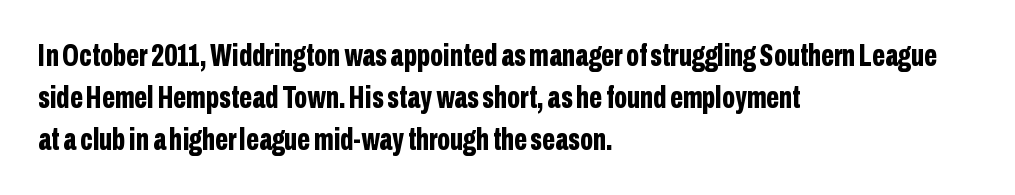
Is the block centered? No — it sits flush against the left margin. Here the designer chose a conventional face with non-uniform glyph widths. Typographically, this falls in the sans-serif category. Anything drawn beneath the words? Only blank space.
